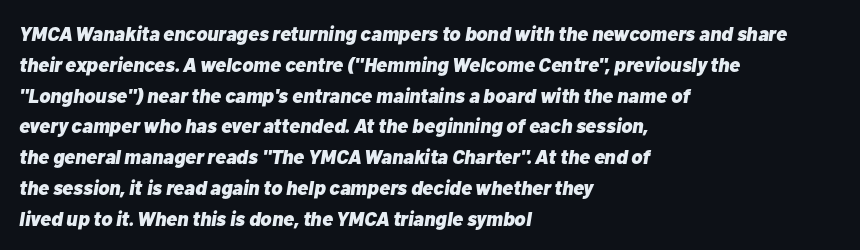
Look at the tracking — it's just the regular setting, nothing added. The strokes are fattened all the way to bold. Would a proofreader flag this as italicized? Yes. The paragraph shown leans on its left margin.
